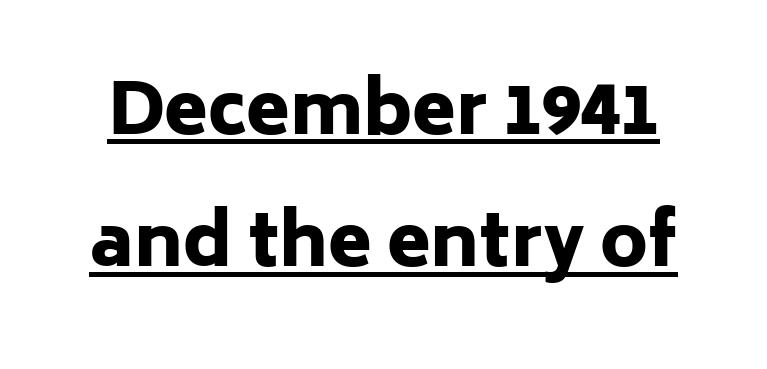
Q: Is the text bold? A: Yes.
Q: Is the text italic (slanted)? A: No, it is upright.
Q: Is the typeface a serif or a sans-serif typeface? A: Sans-serif.
Q: Is the text underlined? A: Yes.
Q: Is the spacing between letters normal or unusually wide? A: Normal.
Q: Width (condensed, normal, or wide)? A: Normal.
Q: Stroke contrast? A: Low.
Q: x-height? A: Medium.
Q: Monospaced? A: No.
